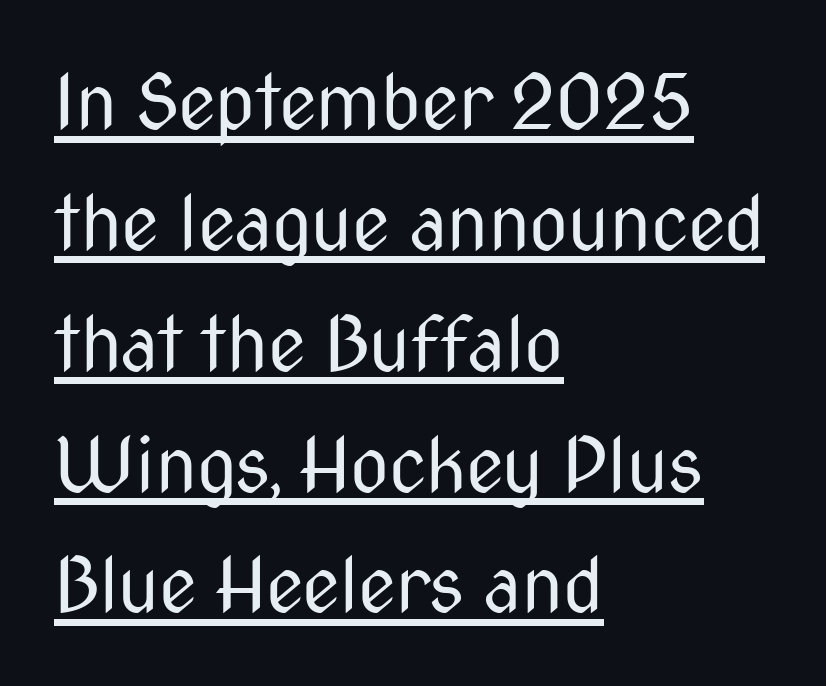
The image shows 76 px regular-weight, condensed sans-serif type, upright; set left-aligned, normal line spacing (1.59x), normal letter spacing, underlined; medium stroke contrast and a medium x-height.
